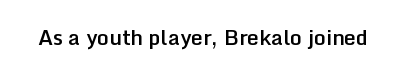
The image shows 21 px text type, upright; set normal letter spacing, not underlined.
